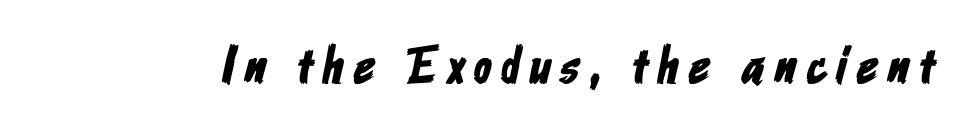
{"serif": "no", "width": "condensed", "stroke_contrast": "low", "x_height": "medium", "monospaced": "no", "underline": "no", "letter_spacing": "wide", "letter_spacing_em": 0.2, "glyph_px": 52}
